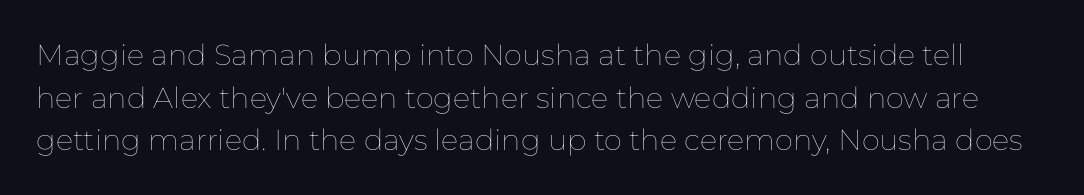
The string is rendered with underlining switched off. Heft: none added — not bold. Honestly, the row spacing looks completely unremarkable. You could not count columns in this text — the font is proportionally spaced. The rendering keeps characters at their native spacing.
